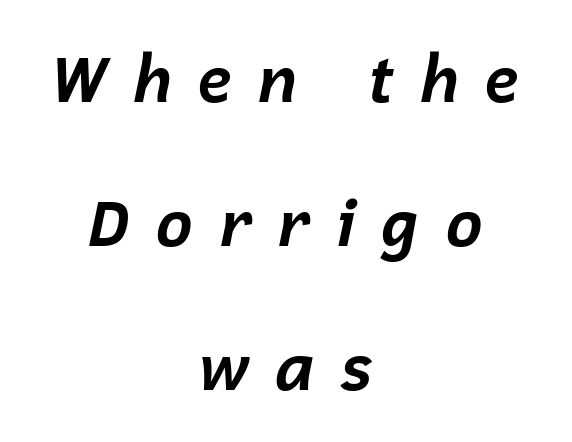
Q: Is the text bold? A: Yes.
Q: Is the text italic (slanted)? A: Yes, it leans right by about 12 degrees.
Q: Is the text underlined? A: No.
Q: How is the paragraph aligned? A: Centered.
Q: Is the spacing between letters normal or unusually wide? A: Unusually wide.
Q: Is the spacing between lines tight, normal or loose? A: Loose.
Q: Width (condensed, normal, or wide)? A: Normal.
Q: Stroke contrast? A: Low.
Q: x-height? A: Medium.
Q: Monospaced? A: No.
